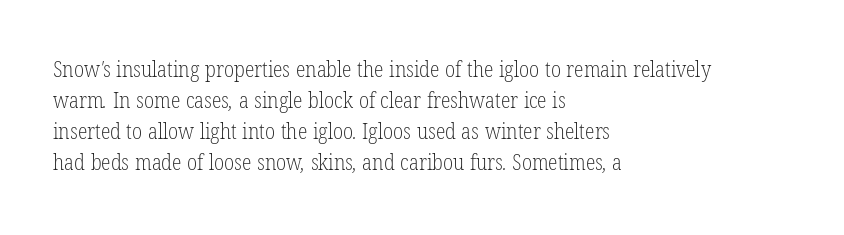
No word sits above an underline. Words appear dense and cohesive because spacing is normal. The ragged edge is on the right, which tells us the setting is flush left. If you measured baseline to baseline, you'd find a middling distance.
